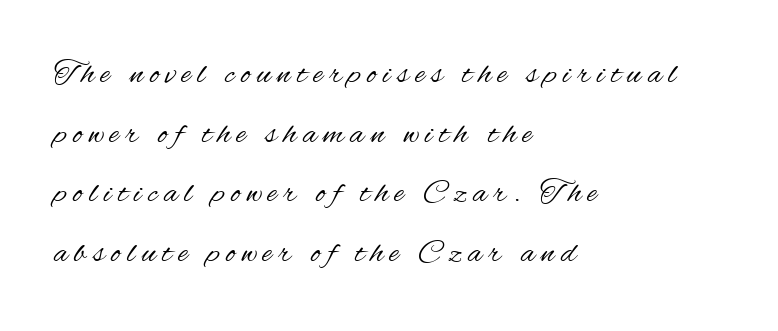
Q: Is the text bold? A: No.
Q: Is the text italic (slanted)? A: Yes.
Q: Is the typeface a serif or a sans-serif typeface? A: Sans-serif.
Q: Is the text underlined? A: No.
Q: How is the paragraph aligned? A: Left-aligned.
Q: Is the spacing between letters normal or unusually wide? A: Unusually wide.
Q: Width (condensed, normal, or wide)? A: Condensed.
Q: Stroke contrast? A: Medium.
Q: x-height? A: Small.
Q: Monospaced? A: No.
